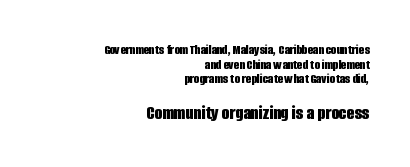
Q: Is the text bold? A: Yes.
Q: Is the text italic (slanted)? A: No, it is upright.
Q: Is the text underlined? A: No.
Q: How is the paragraph aligned? A: Right-aligned.
Q: Is the spacing between letters normal or unusually wide? A: Normal.
Q: Is the spacing between lines tight, normal or loose? A: Tight.
Q: Which block of text is set in a larger size, the first (top) or the second (bottom)? A: The second (bottom) one.
